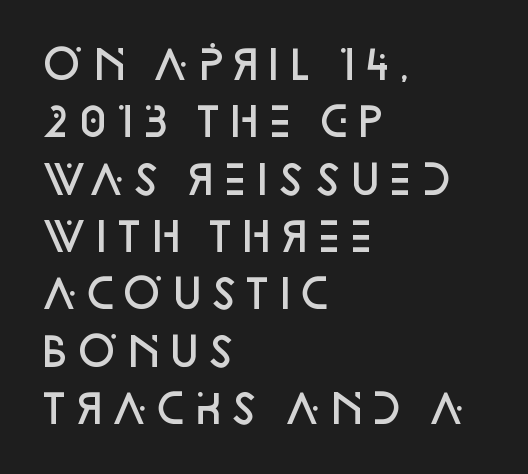
Q: Is the text bold? A: Semi-bold.
Q: Is the text italic (slanted)? A: No, it is upright.
Q: Is the typeface a serif or a sans-serif typeface? A: Sans-serif.
Q: Is the text underlined? A: No.
Q: How is the paragraph aligned? A: Left-aligned.
Q: Is the spacing between letters normal or unusually wide? A: Normal.
Q: Is the spacing between lines tight, normal or loose? A: Normal.
Q: Width (condensed, normal, or wide)? A: Normal.
Q: Stroke contrast? A: Low.
Q: x-height? A: Large.
Q: Monospaced? A: No.
